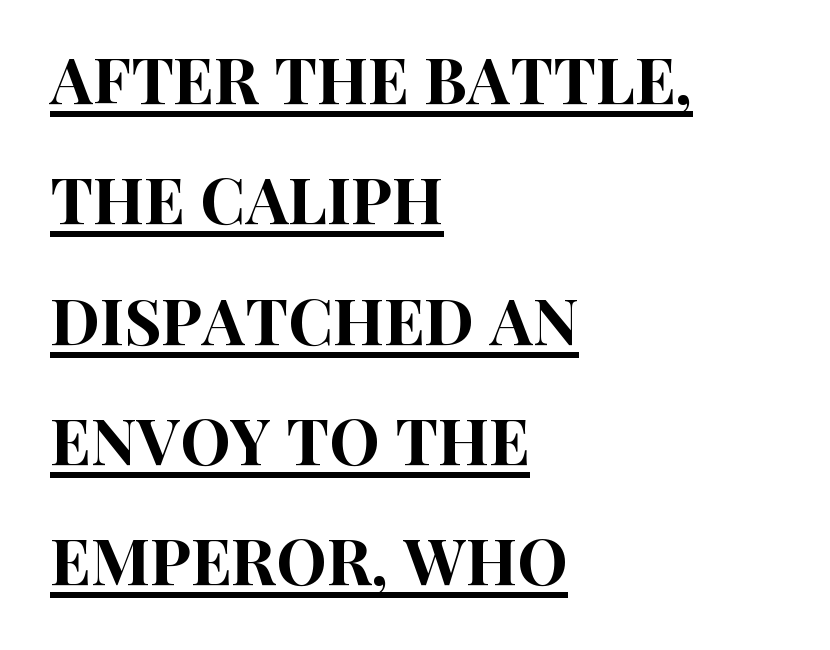
Does extra space separate the letters? No, they use regular spacing. The passage shown is typed in a proportional face where columns would drift. A rule runs beneath these lines of type. The text was rendered using a sans face with plain stroke endings.
